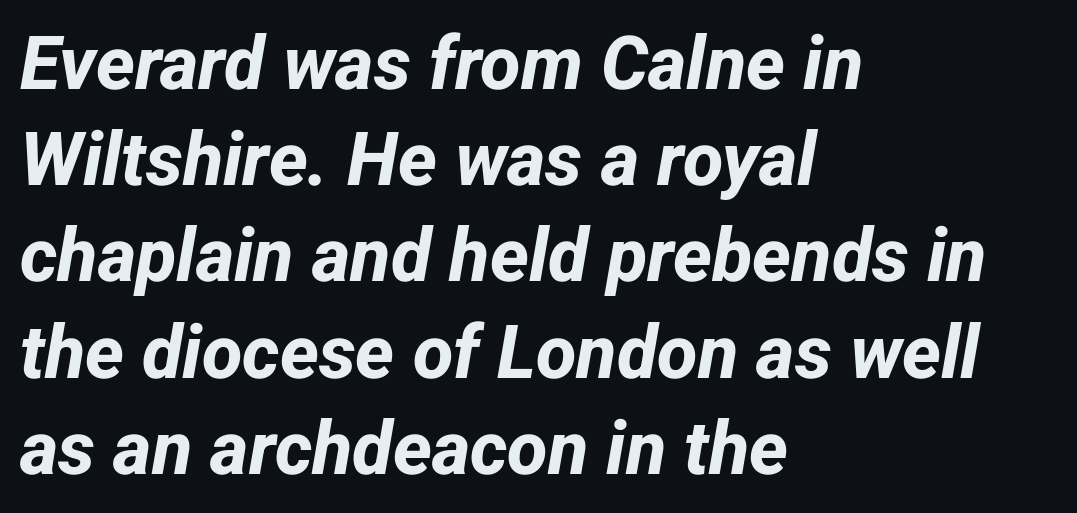
{"serif": "no", "bold": "yes", "weight": "bold", "width": "normal", "stroke_contrast": "low", "x_height": "medium", "monospaced": "no", "underline": "no", "align": "left", "line_spacing": "normal", "line_spacing_ratio": 1.3, "letter_spacing": "normal", "letter_spacing_em": 0.0, "glyph_px": 74}
